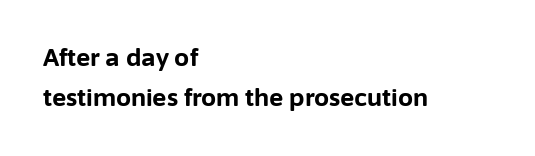
Q: Is the text bold? A: Yes.
Q: Is the text italic (slanted)? A: No, it is upright.
Q: Is the text underlined? A: No.
Q: How is the paragraph aligned? A: Left-aligned.
Q: Is the spacing between letters normal or unusually wide? A: Normal.
Q: Is the spacing between lines tight, normal or loose? A: Normal.
